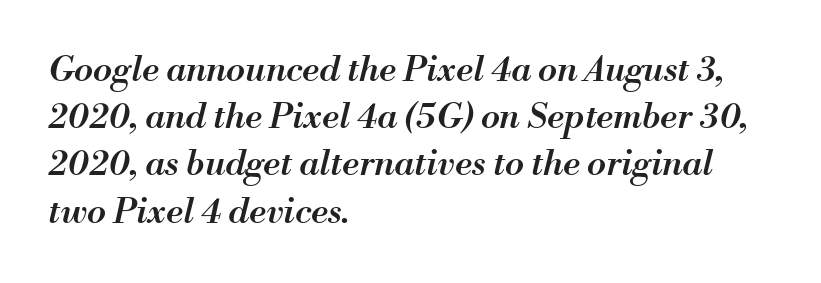
The image shows 35 px semibold type, italic (leaning right); set left-aligned, normal line spacing (1.35x), normal letter spacing, not underlined; medium stroke contrast and a small x-height.
